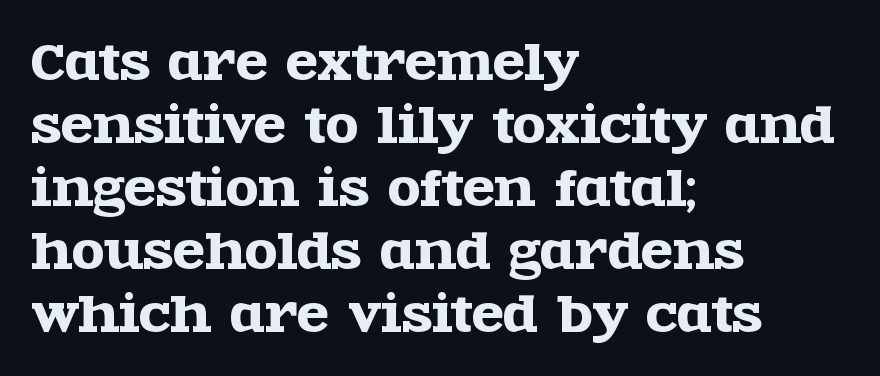
{"serif": "yes", "italic": "no", "width": "wide", "x_height": "large", "monospaced": "no", "underline": "no", "align": "left", "line_spacing": "normal", "line_spacing_ratio": 1.34, "letter_spacing": "normal", "letter_spacing_em": 0.0, "glyph_px": 47}
